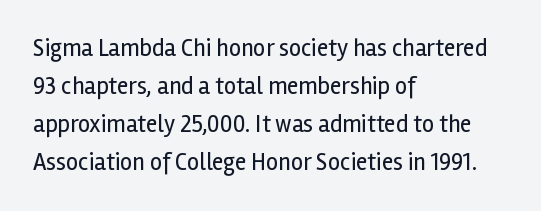
Caption: standard tracking, unaltered. How would I describe the line gaps? Plain and ordinary. Notice how the stems are strictly vertical — no italics here. The typeface has the unassuming heft of standard copy or less. The lines are quadded left.
